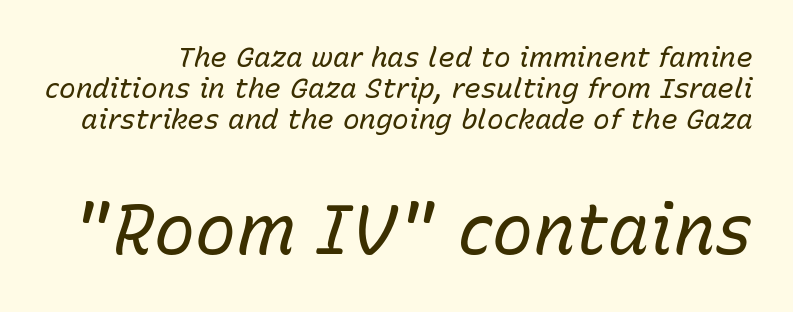
The image shows 69 px regular-weight type, italic (leaning right); set tight line spacing (1.1x), normal letter spacing, not underlined; the second (bottom) block is 2.46x larger; low stroke contrast and a medium x-height.
